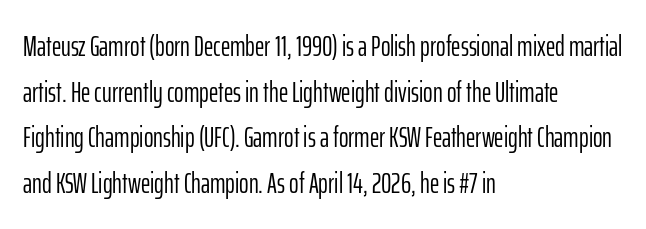
Q: Is the text bold? A: No.
Q: Is the text italic (slanted)? A: No, it is upright.
Q: Is the typeface a serif or a sans-serif typeface? A: Sans-serif.
Q: Is the text underlined? A: No.
Q: How is the paragraph aligned? A: Left-aligned.
Q: Is the spacing between letters normal or unusually wide? A: Normal.
Q: Is the spacing between lines tight, normal or loose? A: Normal.
Q: Width (condensed, normal, or wide)? A: Condensed.
Q: Stroke contrast? A: Low.
Q: x-height? A: Medium.
Q: Monospaced? A: No.
